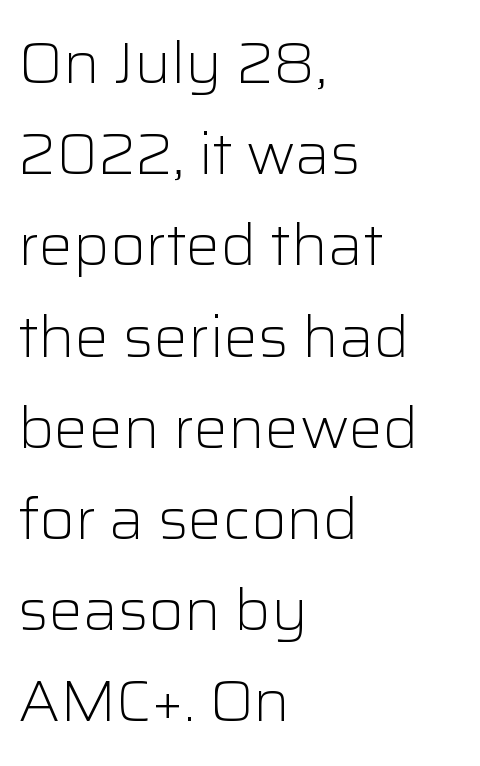
Q: Is the text bold? A: No.
Q: Is the text italic (slanted)? A: No, it is upright.
Q: Is the typeface a serif or a sans-serif typeface? A: Sans-serif.
Q: Is the text underlined? A: No.
Q: How is the paragraph aligned? A: Left-aligned.
Q: Is the spacing between letters normal or unusually wide? A: Normal.
Q: Is the spacing between lines tight, normal or loose? A: Normal.
Q: Width (condensed, normal, or wide)? A: Normal.
Q: Stroke contrast? A: Low.
Q: x-height? A: Medium.
Q: Monospaced? A: No.
